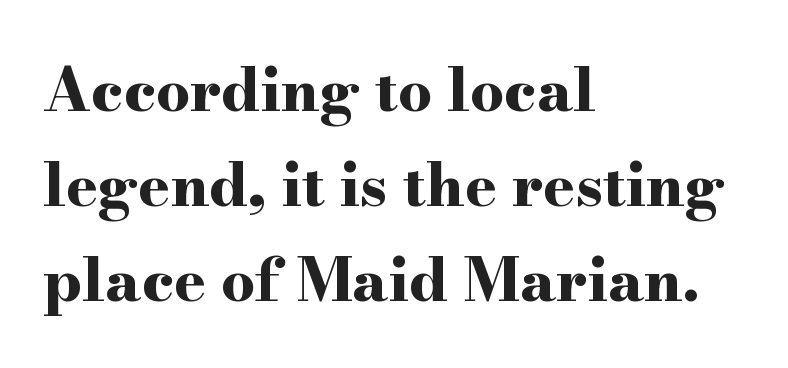
The image shows 60 px bold, wide serif type, upright; set left-aligned, normal line spacing (1.58x), normal letter spacing, not underlined; high stroke contrast and a small x-height.
